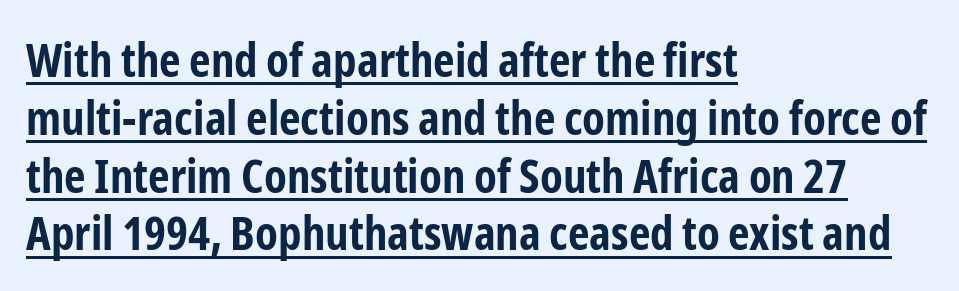
Grotesque or geometric, the face here clearly has no serifs. Ascenders rise straight up at ninety degrees. Nobody touched the tracking dial on this one. The passage is arranged the way most books set body copy — flush left. Underlined type.
